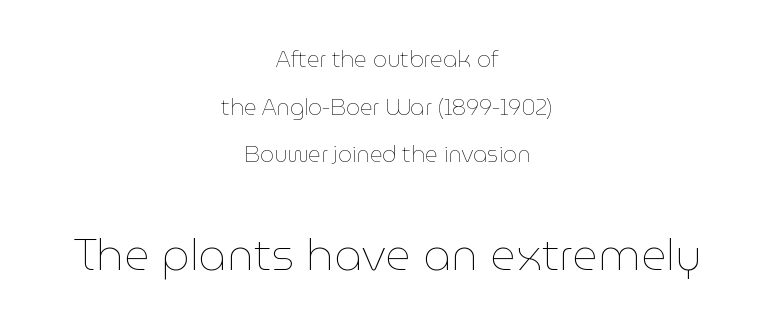
Has an underline been added? It has not. Notice the wide empty band between every row — that's loose leading. Both edges are ragged and mirror each other, which tells us the setting is centered. The passage shown begins with its smaller block and ends with its larger one. Spacing between characters is what you'd get straight out of the box.
